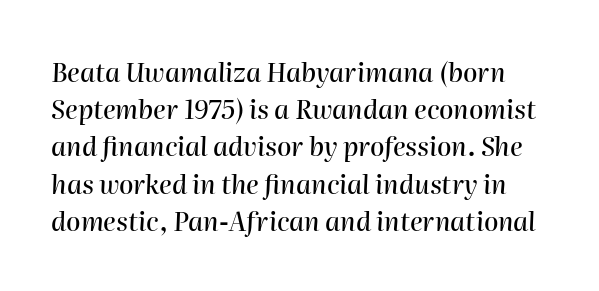
The passage shown is not underscored anywhere. Observe the ordinary spacing: letters are neighbours, not strangers. This is oblique type, the kind used for emphasis or titles. If you measured baseline to baseline, you'd find a middling distance.
